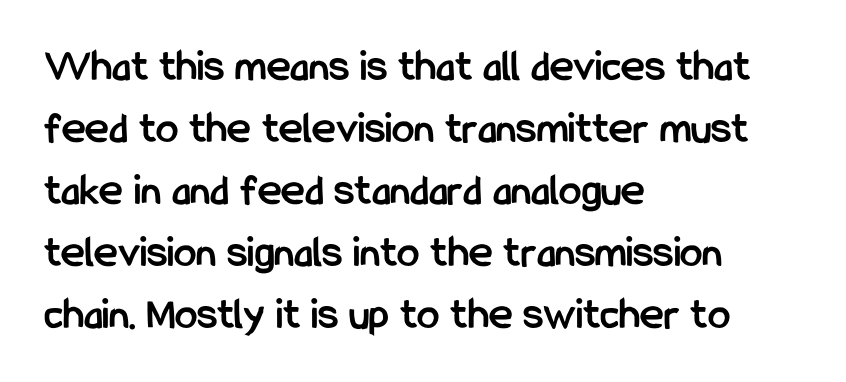
The lettering stays uniformly vertical, giving the passage a roman look. Vertical spacing — default. The words here are not underlined. In terms of letterspacing, this is plain default setting. Alignment: flush left. Examine the stroke ends and you'll find no serifs.
